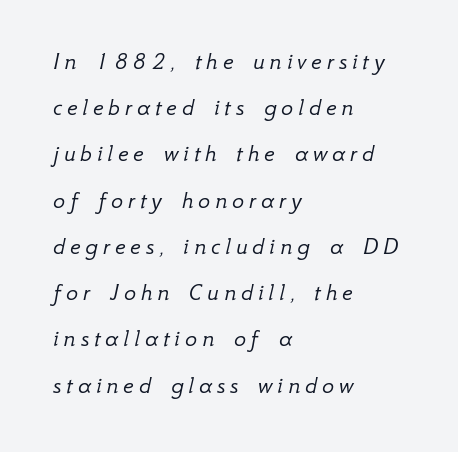
The text block is weighted toward the left margin, trailing off unevenly rightward. Look at the tracking — it's clearly loosened, letters drifting apart. Each stroke keeps to a modest, everyday thickness or less. The space directly below the letters is spotless.
